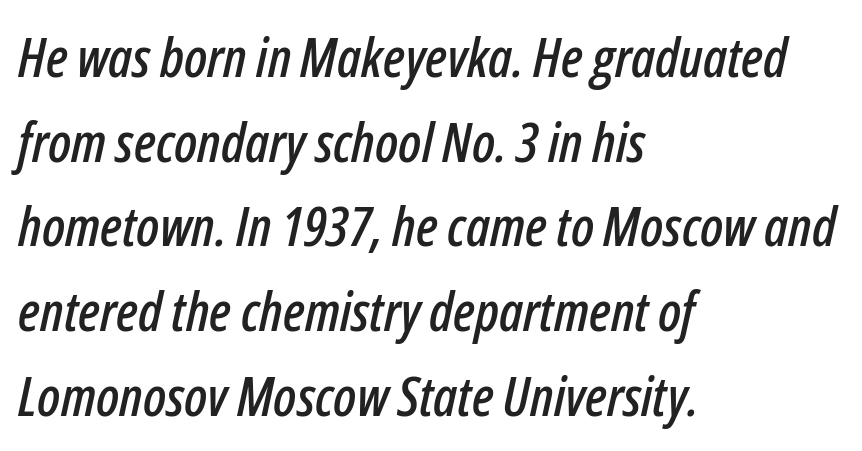
Q: Is the text italic (slanted)? A: Yes, it leans right by about 12 degrees.
Q: Is the text underlined? A: No.
Q: How is the paragraph aligned? A: Left-aligned.
Q: Is the spacing between letters normal or unusually wide? A: Normal.
Q: Is the spacing between lines tight, normal or loose? A: Normal.
Q: Width (condensed, normal, or wide)? A: Condensed.
Q: Stroke contrast? A: Low.
Q: x-height? A: Medium.
Q: Monospaced? A: No.
